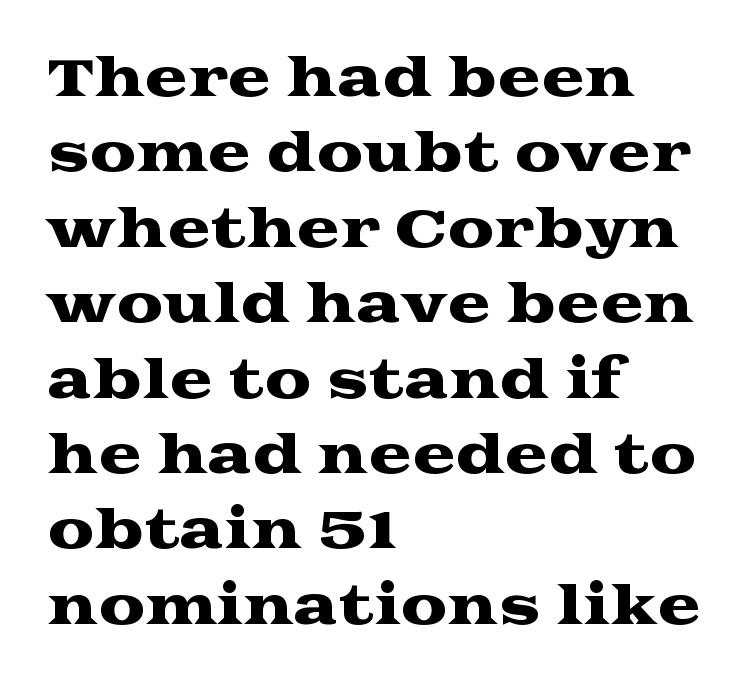
The image shows 52 px wide serif type, upright; set left-aligned, normal line spacing (1.45x), normal letter spacing, not underlined; medium stroke contrast and a medium x-height.
